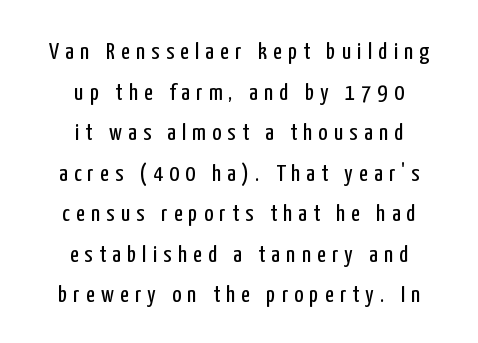
Q: Is the text bold? A: No.
Q: Is the text italic (slanted)? A: No, it is upright.
Q: Is the text underlined? A: No.
Q: How is the paragraph aligned? A: Centered.
Q: Is the spacing between letters normal or unusually wide? A: Unusually wide.
Q: Is the spacing between lines tight, normal or loose? A: Normal.
